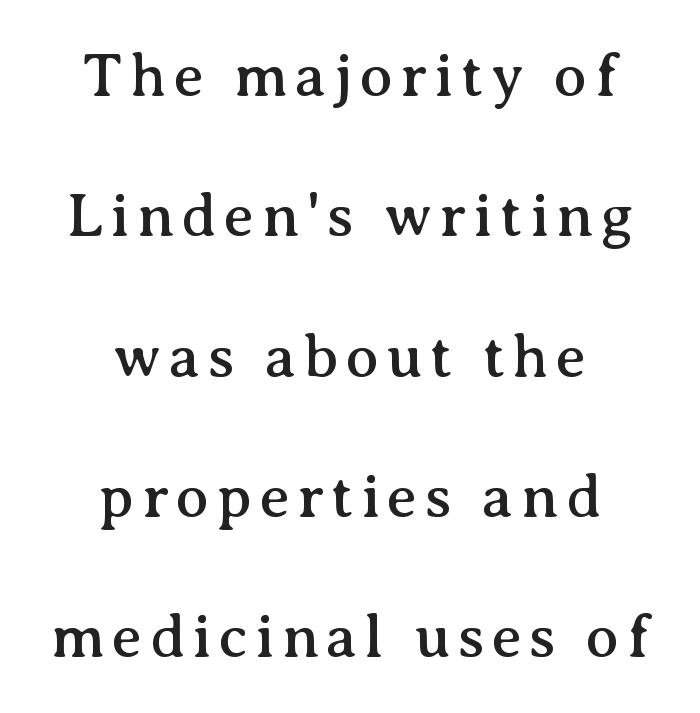
Does the lettering tilt? It doesn't — this is upright. Nobody drew a line under any word here. Each letter keeps its own natural width here, so spacing adapts to shape. Caption: multi-line text, centered on the measure.
